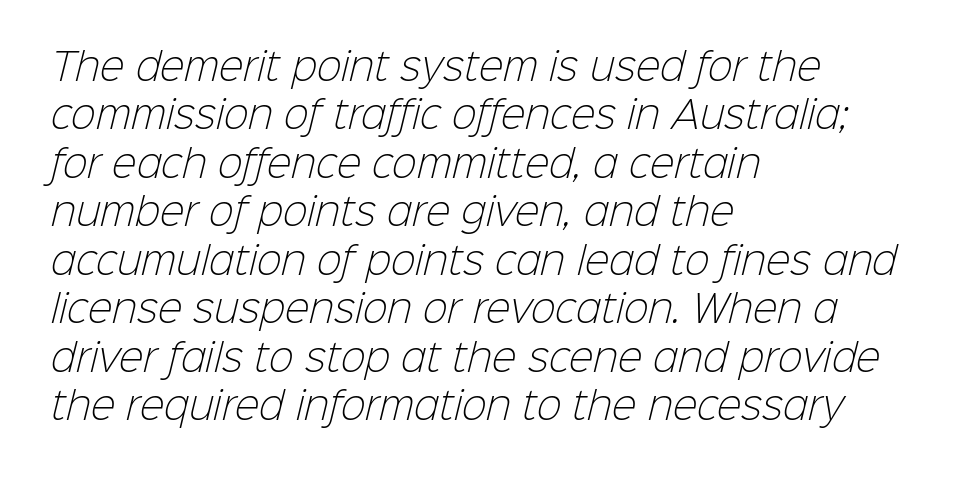
The image shows 37 px light sans-serif type; set left-aligned, normal line spacing (1.31x), normal letter spacing, not underlined; low stroke contrast and a medium x-height.
